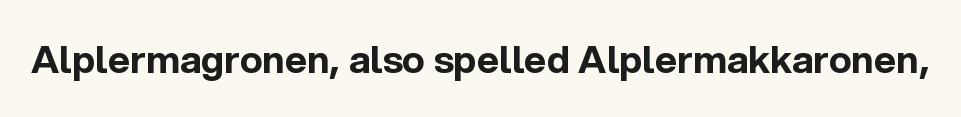
{"serif": "no", "italic": "no", "bold": "yes", "weight": "bold", "width": "normal", "x_height": "medium", "monospaced": "no", "underline": "no", "letter_spacing": "normal", "letter_spacing_em": 0.0, "glyph_px": 38}
